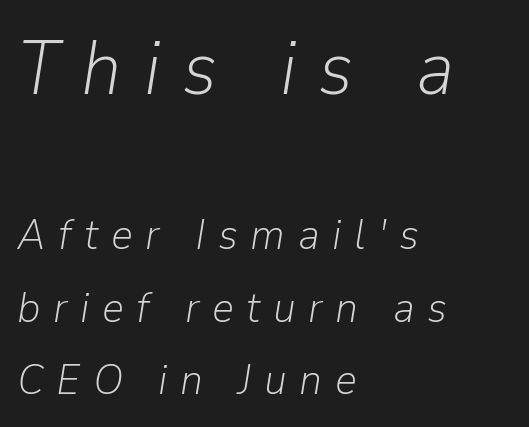
{"italic": "yes", "lean": "right", "slant_degrees": 9, "bold": "no", "weight": "light", "width": "normal", "stroke_contrast": "low", "x_height": "medium", "monospaced": "no", "underline": "no", "align": "left", "line_spacing": "normal", "line_spacing_ratio": 1.68, "letter_spacing": "wide", "letter_spacing_em": 0.29, "larger_block": "first", "size_ratio": 1.77, "glyph_px": 76}
